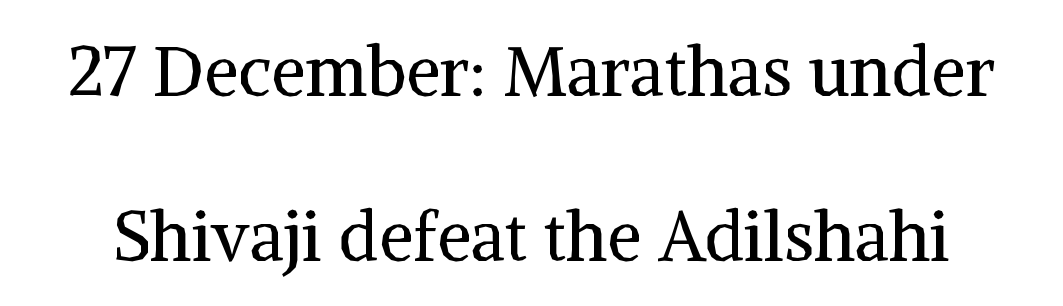
The image shows 69 px regular-weight serif type, upright; set loose line spacing (2.39x), normal letter spacing, not underlined; medium stroke contrast and a medium x-height.
